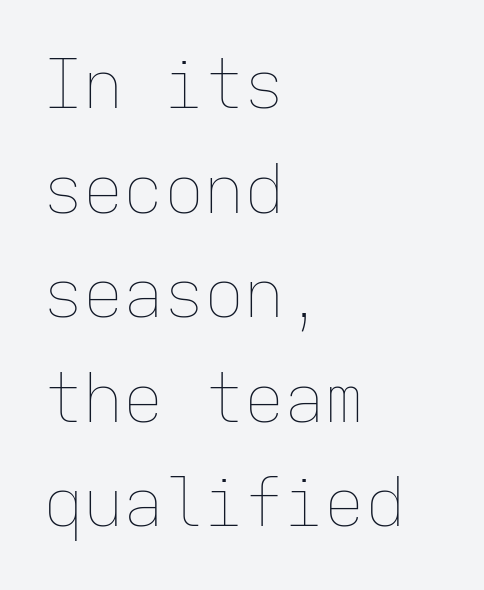
Q: Is the text bold? A: No.
Q: Is the text italic (slanted)? A: No, it is upright.
Q: Is the text underlined? A: No.
Q: How is the paragraph aligned? A: Left-aligned.
Q: Is the spacing between letters normal or unusually wide? A: Normal.
Q: Is the spacing between lines tight, normal or loose? A: Normal.
Q: Width (condensed, normal, or wide)? A: Normal.
Q: Stroke contrast? A: Low.
Q: x-height? A: Medium.
Q: Monospaced? A: Yes.
